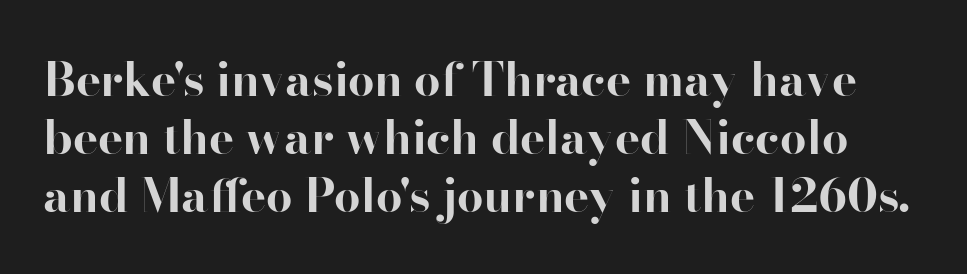
{"serif": "yes", "italic": "no", "bold": "yes", "weight": "bold", "width": "normal", "stroke_contrast": "high", "x_height": "small", "monospaced": "no", "underline": "no", "line_spacing_ratio": 1.23, "letter_spacing": "normal", "letter_spacing_em": 0.0, "glyph_px": 47}
